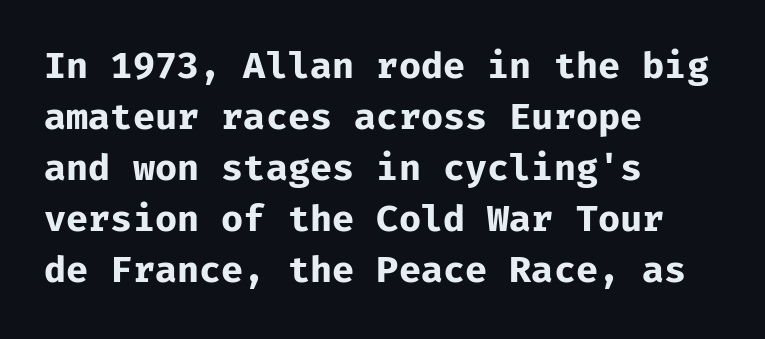
{"serif": "no", "italic": "no", "bold": "yes", "weight": "bold", "width": "normal", "stroke_contrast": "low", "x_height": "medium", "monospaced": "yes", "underline": "no", "align": "left", "line_spacing": "normal", "line_spacing_ratio": 1.42, "letter_spacing": "normal", "letter_spacing_em": 0.0, "glyph_px": 36}
